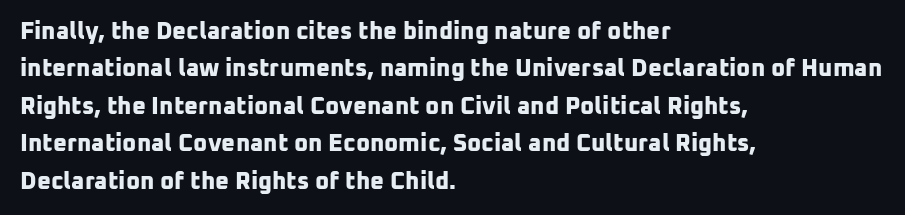
Leading: standard. Plenty of ink on the page — the face is bold. Letter spacing: default. These lines stack with their left ends in a neat column.
